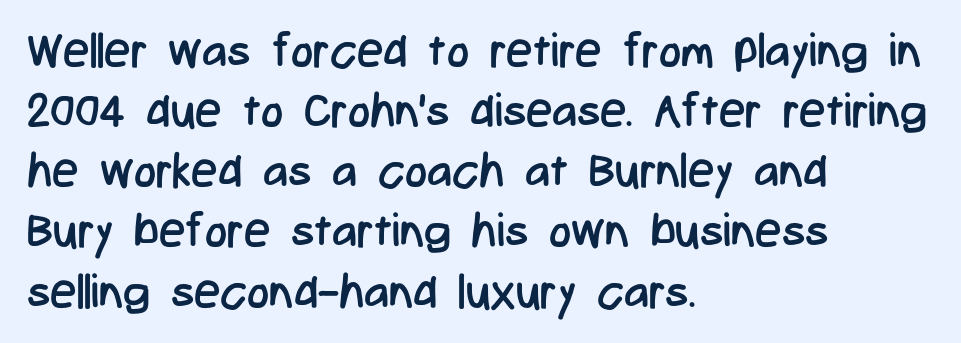
Q: Is the text bold? A: No.
Q: Is the text italic (slanted)? A: No, it is upright.
Q: Is the typeface a serif or a sans-serif typeface? A: Sans-serif.
Q: Is the text underlined? A: No.
Q: How is the paragraph aligned? A: Left-aligned.
Q: Is the spacing between letters normal or unusually wide? A: Normal.
Q: Is the spacing between lines tight, normal or loose? A: Normal.
Q: Width (condensed, normal, or wide)? A: Condensed.
Q: Stroke contrast? A: Low.
Q: x-height? A: Medium.
Q: Monospaced? A: No.
